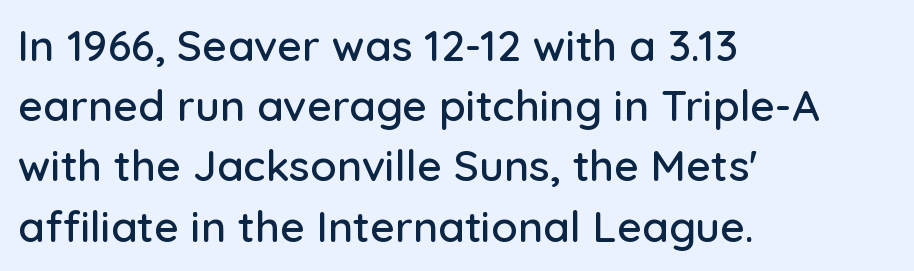
The image shows 43 px sans-serif type, upright; set left-aligned, normal line spacing (1.4x), normal letter spacing, not underlined; low stroke contrast and a medium x-height.
